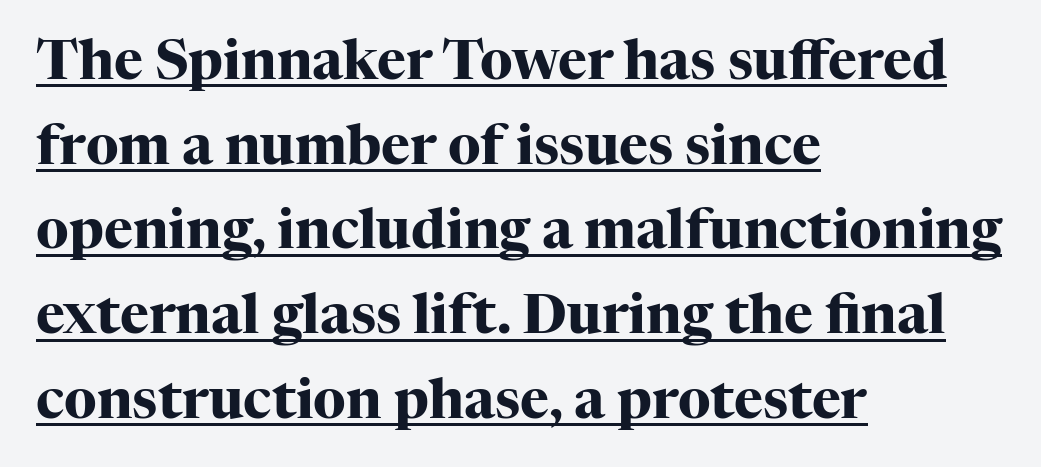
The image shows 55 px heavy serif type, upright; set left-aligned, normal line spacing (1.54x), normal letter spacing, underlined; high stroke contrast and a medium x-height.
